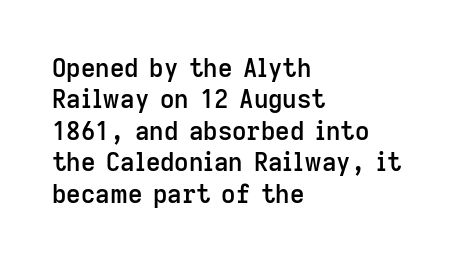
Q: Is the text bold? A: Semi-bold.
Q: Is the text italic (slanted)? A: No, it is upright.
Q: Is the text underlined? A: No.
Q: How is the paragraph aligned? A: Left-aligned.
Q: Is the spacing between letters normal or unusually wide? A: Normal.
Q: Is the spacing between lines tight, normal or loose? A: Normal.
